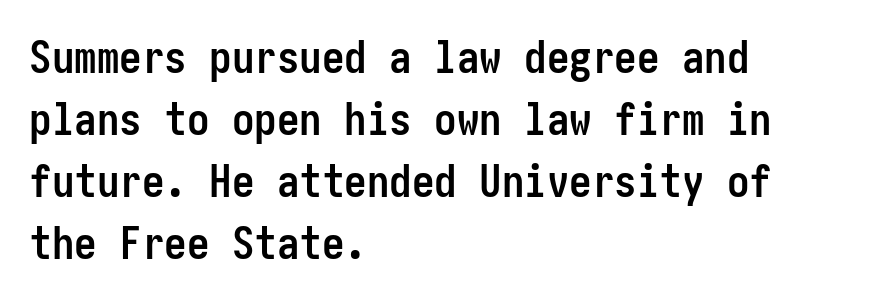
Q: Is the text bold? A: Yes.
Q: Is the text italic (slanted)? A: No, it is upright.
Q: Is the typeface a serif or a sans-serif typeface? A: Sans-serif.
Q: Is the text underlined? A: No.
Q: How is the paragraph aligned? A: Left-aligned.
Q: Is the spacing between letters normal or unusually wide? A: Normal.
Q: Is the spacing between lines tight, normal or loose? A: Normal.
Q: Width (condensed, normal, or wide)? A: Condensed.
Q: Stroke contrast? A: Low.
Q: x-height? A: Medium.
